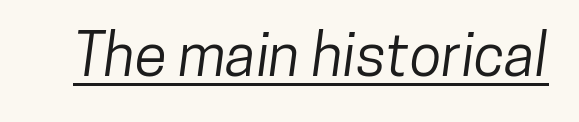
{"serif": "no", "width": "condensed", "stroke_contrast": "low", "x_height": "medium", "monospaced": "no", "underline": "yes", "letter_spacing": "normal", "letter_spacing_em": 0.0, "glyph_px": 59}
